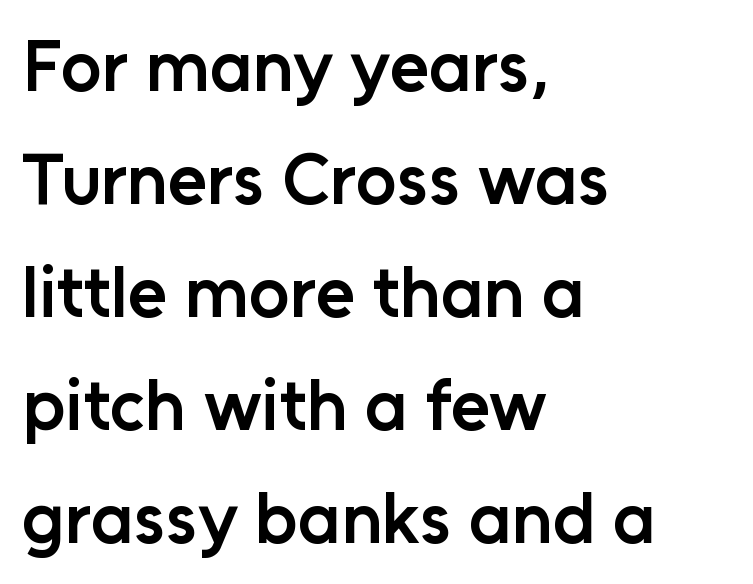
{"serif": "no", "italic": "no", "bold": "semi", "weight": "semibold", "width": "normal", "stroke_contrast": "low", "x_height": "medium", "monospaced": "no", "underline": "no", "align": "left", "line_spacing": "normal", "line_spacing_ratio": 1.57, "letter_spacing": "normal", "letter_spacing_em": 0.0, "glyph_px": 72}
